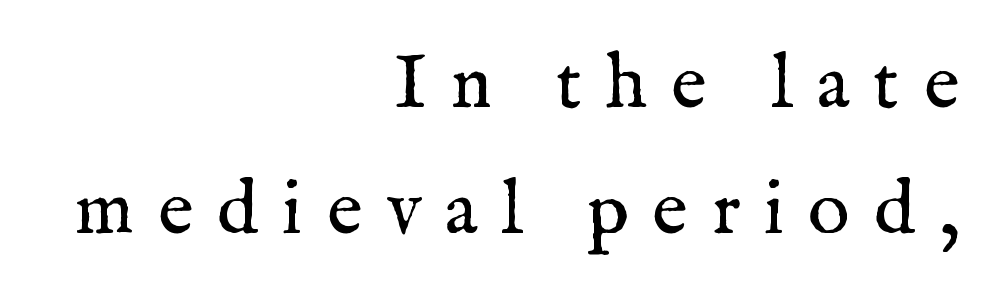
Underline: absent. Teacher's note: observe the even right margin — that is flush-right alignment. Note: serifs present on the glyphs. Designer's note — italics off, roman on.
